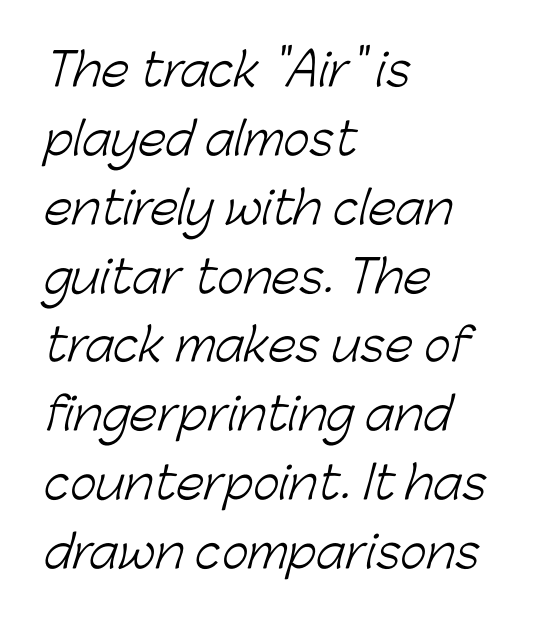
The image shows 45 px light sans-serif type; set left-aligned, normal line spacing (1.53x), normal letter spacing, not underlined; low stroke contrast and a medium x-height.
